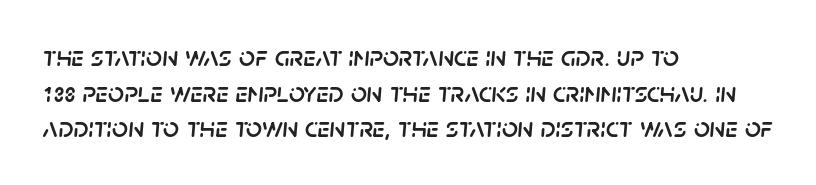
Has an underline been added? It has not. The passage shown stacks its lines at a standard gap. The rendering anchors every line to the left-hand side. There is no visible air inserted between adjacent glyphs. In terms of posture, this sample is oblique. These lines are rendered in a variable-pitch font.
